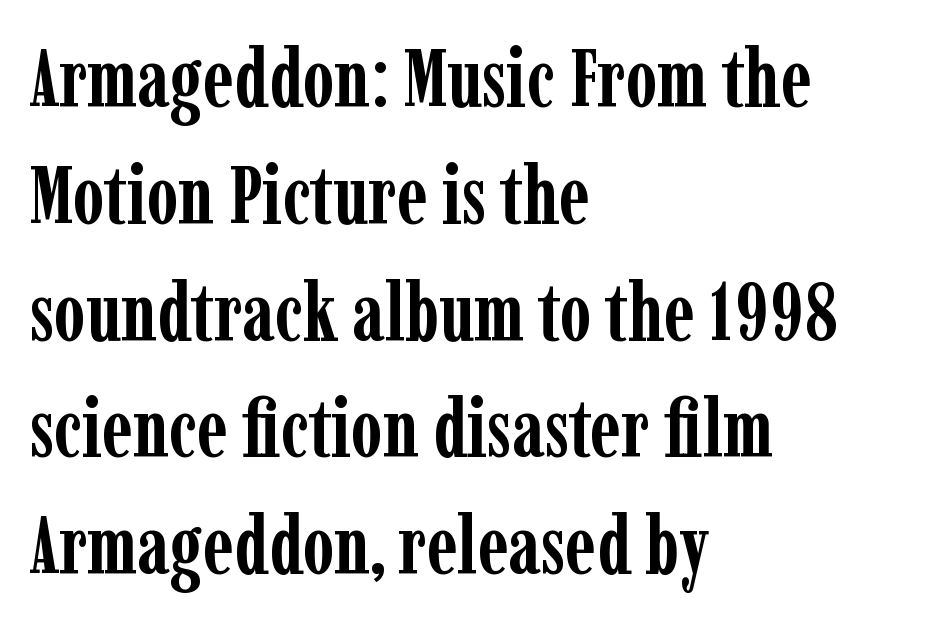
The image shows 80 px semibold, condensed serif type, upright; set left-aligned, normal line spacing (1.46x), normal letter spacing, not underlined; low stroke contrast and a medium x-height.
